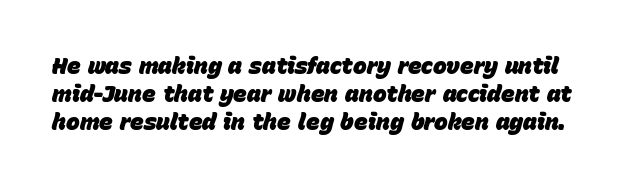
{"italic": "yes", "lean": "right", "slant_degrees": 15, "bold": "yes", "underline": "no", "line_spacing_ratio": 1.21, "letter_spacing": "normal", "letter_spacing_em": 0.0, "glyph_px": 23}
